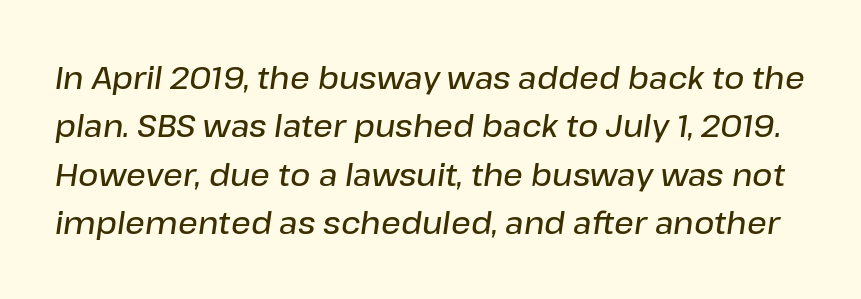
{"italic": "yes", "lean": "right", "slant_degrees": 8, "bold": "semi", "weight": "semibold", "width": "normal", "stroke_contrast": "low", "x_height": "medium", "monospaced": "no", "underline": "no", "line_spacing": "normal", "line_spacing_ratio": 1.56, "letter_spacing": "normal", "letter_spacing_em": 0.0, "glyph_px": 31}
